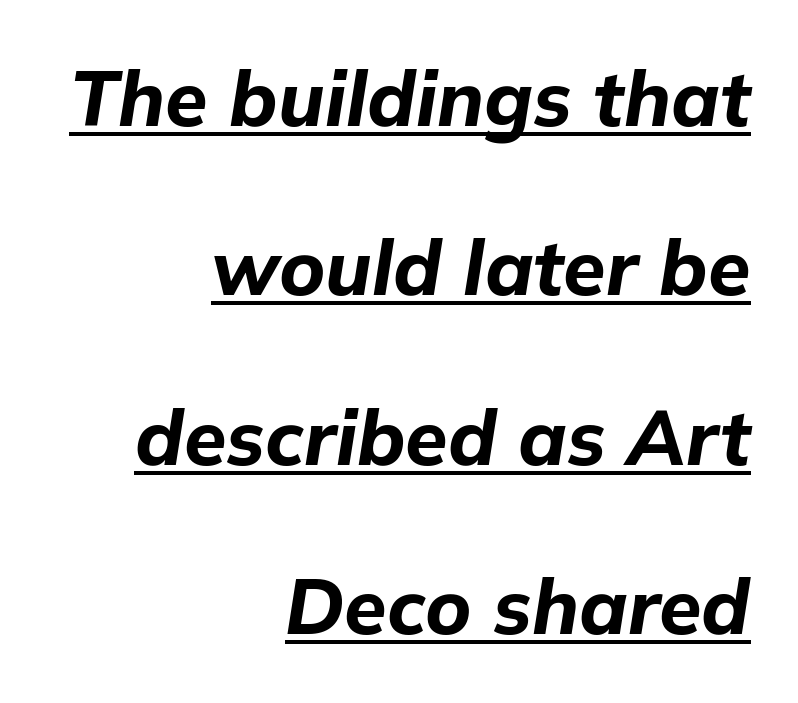
Q: Is the text bold? A: Yes.
Q: Is the text italic (slanted)? A: Yes, it leans right by about 9 degrees.
Q: Is the text underlined? A: Yes.
Q: How is the paragraph aligned? A: Right-aligned.
Q: Is the spacing between letters normal or unusually wide? A: Normal.
Q: Is the spacing between lines tight, normal or loose? A: Loose.
Q: Width (condensed, normal, or wide)? A: Normal.
Q: Stroke contrast? A: Low.
Q: x-height? A: Medium.
Q: Monospaced? A: No.
